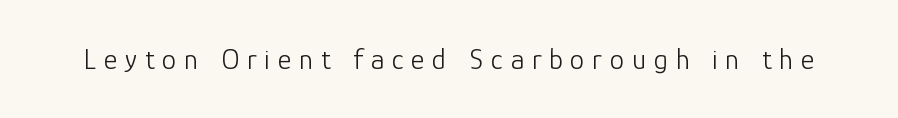
The image shows 29 px light sans-serif type, upright; set unusually wide letter spacing (+0.27 em), not underlined; low stroke contrast and a medium x-height.
